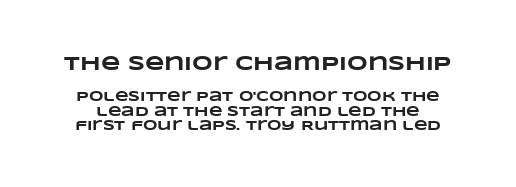
The image shows 20 px bold type; set tight line spacing (1.02x), normal letter spacing, not underlined; the first (top) block is 1.43x larger.
